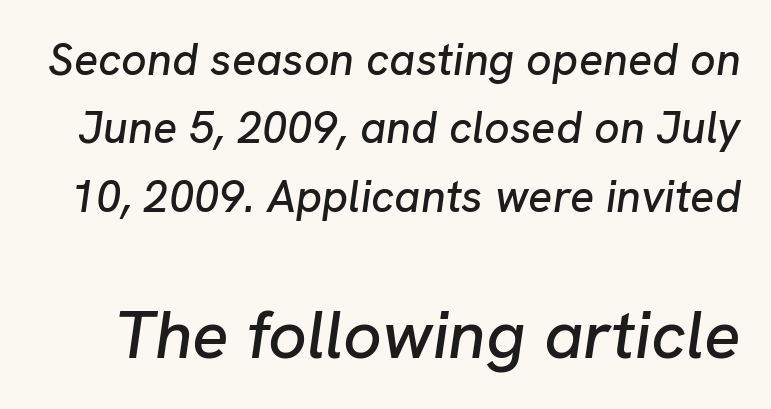
The image shows 68 px text type, italic (leaning right); set normal line spacing (1.52x), normal letter spacing, not underlined; the second (bottom) block is 1.51x larger; low stroke contrast and a medium x-height.
